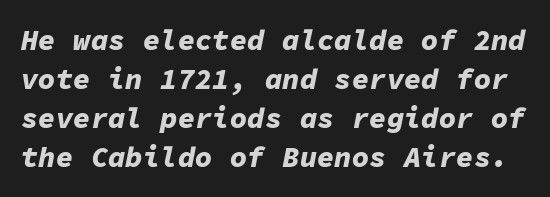
Q: Is the text bold? A: Yes.
Q: Is the text italic (slanted)? A: Yes, it leans right by about 11 degrees.
Q: Is the text underlined? A: No.
Q: Is the spacing between letters normal or unusually wide? A: Normal.
Q: Is the spacing between lines tight, normal or loose? A: Normal.
Q: Width (condensed, normal, or wide)? A: Normal.
Q: Stroke contrast? A: Low.
Q: x-height? A: Medium.
Q: Monospaced? A: Yes.
